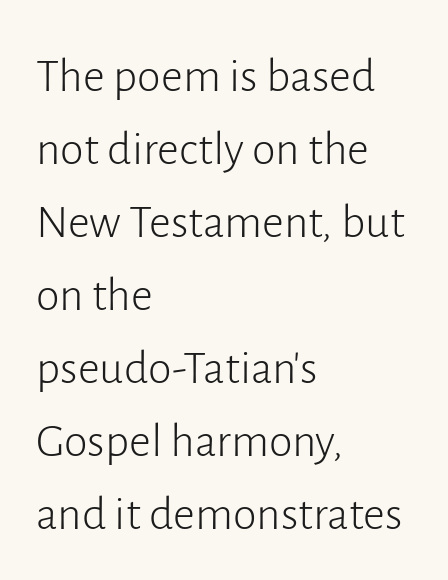
Q: Is the text bold? A: No.
Q: Is the text italic (slanted)? A: No, it is upright.
Q: Is the typeface a serif or a sans-serif typeface? A: Sans-serif.
Q: Is the text underlined? A: No.
Q: How is the paragraph aligned? A: Left-aligned.
Q: Is the spacing between letters normal or unusually wide? A: Normal.
Q: Is the spacing between lines tight, normal or loose? A: Normal.
Q: Width (condensed, normal, or wide)? A: Normal.
Q: Stroke contrast? A: Low.
Q: x-height? A: Medium.
Q: Monospaced? A: No.
